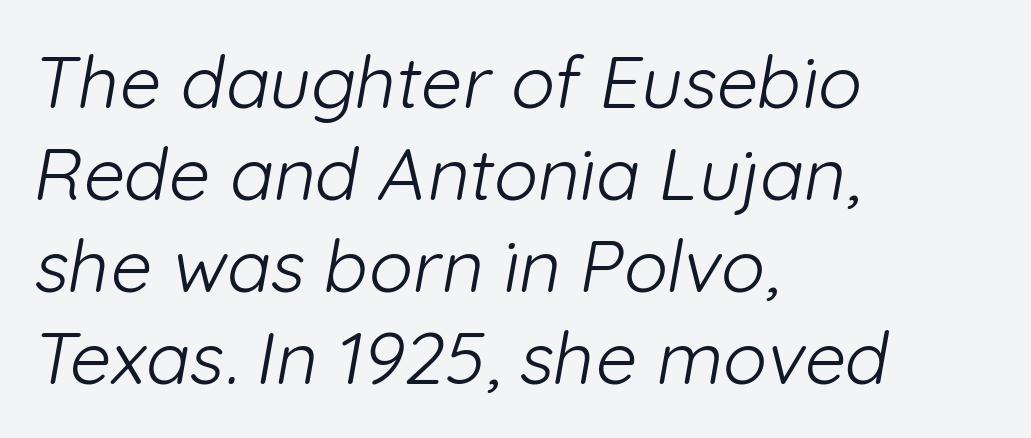
The image shows 73 px light sans-serif type; set left-aligned, normal line spacing (1.26x), normal letter spacing, not underlined; low stroke contrast and a medium x-height.
